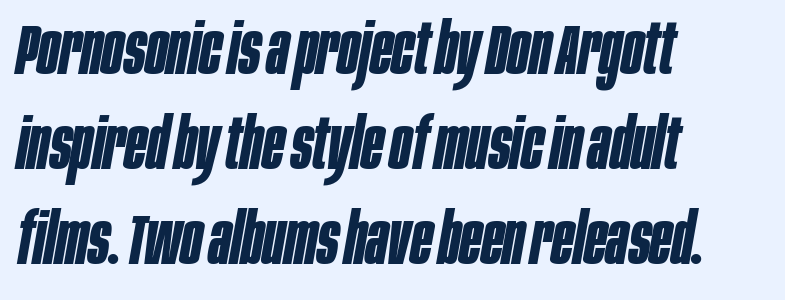
Q: Is the text bold? A: Yes.
Q: Is the text italic (slanted)? A: Yes, it leans right by about 10 degrees.
Q: Is the text underlined? A: No.
Q: How is the paragraph aligned? A: Left-aligned.
Q: Is the spacing between letters normal or unusually wide? A: Normal.
Q: Is the spacing between lines tight, normal or loose? A: Normal.
Q: Width (condensed, normal, or wide)? A: Condensed.
Q: Stroke contrast? A: Low.
Q: x-height? A: Large.
Q: Monospaced? A: No.
